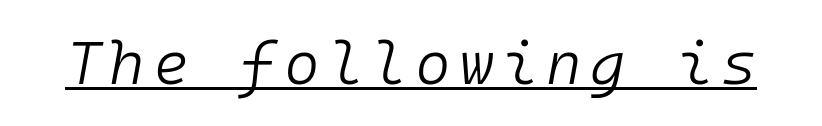
If you drew a line through each stem, it would be angled. A typesetter would call this monospace, since all characters share one set width. No extra ink here — the face is not bold. Underlined type.
